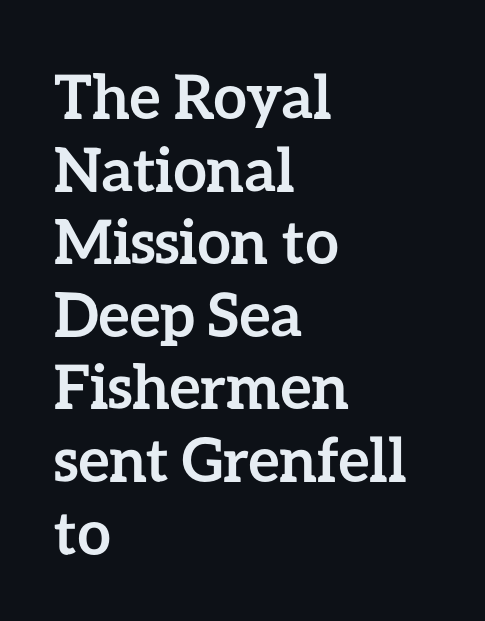
The passage shown has conventional tracking throughout. Type without underlining. Notice how the passage keeps a crisp vertical edge on the left only. The lettering stays uniformly vertical, giving the passage a roman look. You'd pick this weight for a headline — it's a proper bold.
